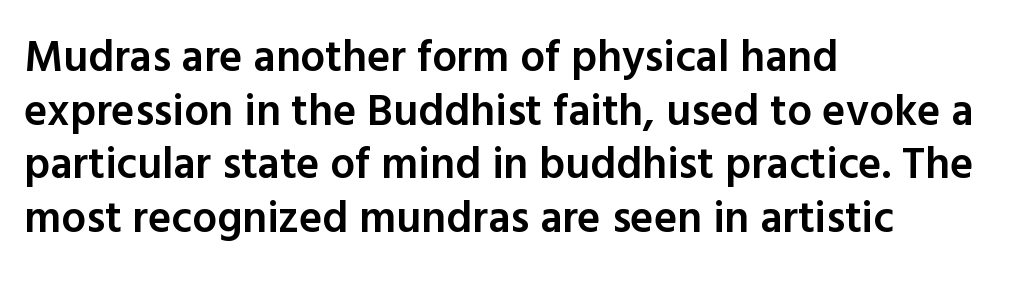
Proportional: the letters do not fall into vertical columns. Reading down the block, your eye returns to a fixed left position each line. Lines of text with bare space underneath. Notice the strokes are somewhat thickened but not fully heavy: this is a semibold. Here the glyphs are tracked normally, forming tight word shapes. It's the straight-up-and-down kind of type.
